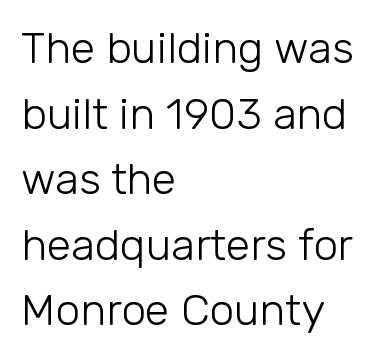
This is roman type, the default non-slanted kind. The letters advance in unequal steps, a hallmark of proportional type. Layout note: lines flush left. The designer went with a sans here, leaving each stem footless. Descenders hang freely into open space.
